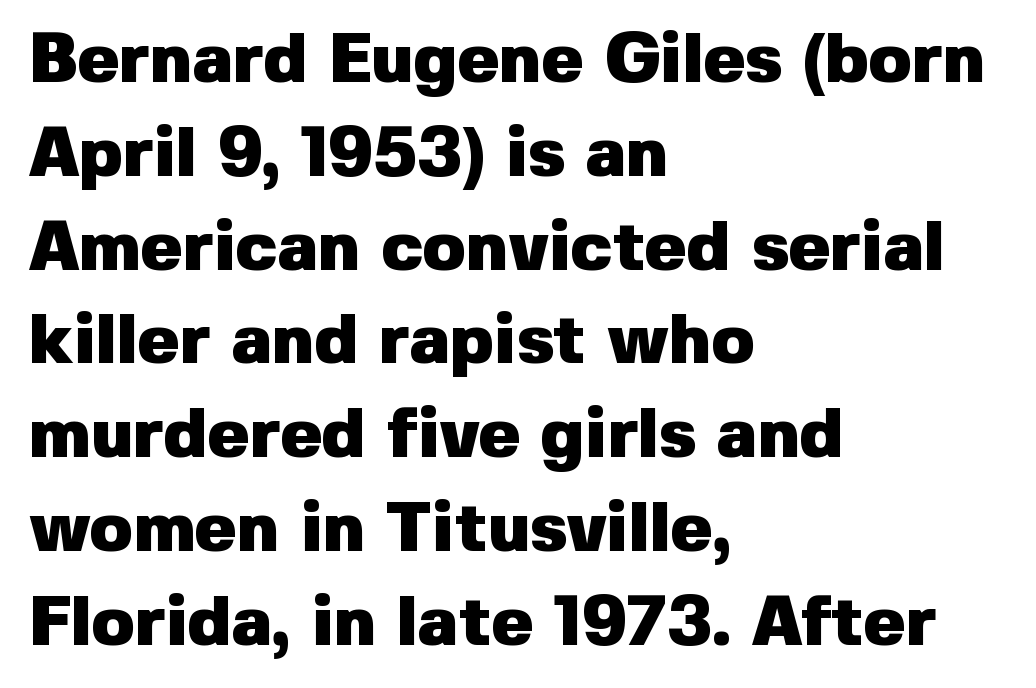
Q: Is the text bold? A: Yes.
Q: Is the text italic (slanted)? A: No, it is upright.
Q: Is the typeface a serif or a sans-serif typeface? A: Sans-serif.
Q: Is the text underlined? A: No.
Q: How is the paragraph aligned? A: Left-aligned.
Q: Is the spacing between letters normal or unusually wide? A: Normal.
Q: Is the spacing between lines tight, normal or loose? A: Normal.
Q: Width (condensed, normal, or wide)? A: Normal.
Q: Stroke contrast? A: Low.
Q: x-height? A: Medium.
Q: Monospaced? A: No.
